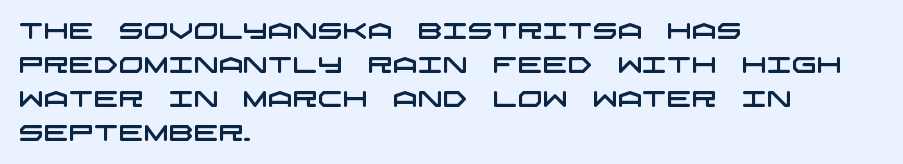
{"underline": "no", "align": "left", "line_spacing": "normal", "line_spacing_ratio": 1.54, "letter_spacing": "normal", "letter_spacing_em": 0.0, "glyph_px": 22}
